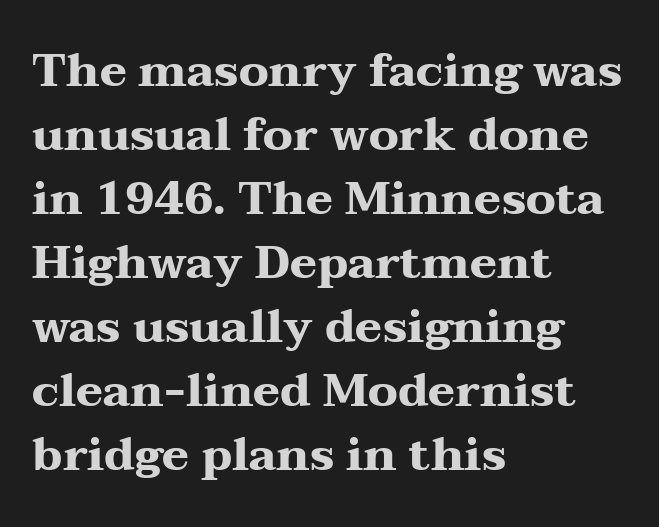
Q: Is the text bold? A: Yes.
Q: Is the text italic (slanted)? A: No, it is upright.
Q: Is the typeface a serif or a sans-serif typeface? A: Serif.
Q: Is the text underlined? A: No.
Q: How is the paragraph aligned? A: Left-aligned.
Q: Is the spacing between letters normal or unusually wide? A: Normal.
Q: Is the spacing between lines tight, normal or loose? A: Normal.
Q: Width (condensed, normal, or wide)? A: Wide.
Q: Stroke contrast? A: Medium.
Q: x-height? A: Medium.
Q: Monospaced? A: No.
